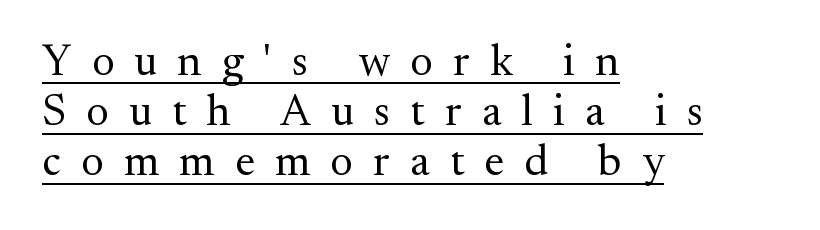
Observe the serifs anchoring each vertical stroke in this sample. Letter spacing: wide. Leading is clearly below the norm, producing a dense column. The typesetter chose a ragged-right arrangement here. Counters stay open thanks to moderate or lighter strokes.
